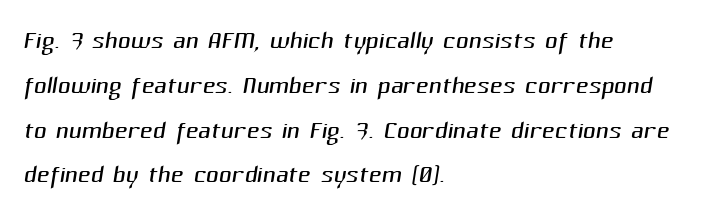
Q: Is the text bold? A: No.
Q: Is the typeface a serif or a sans-serif typeface? A: Sans-serif.
Q: Is the text underlined? A: No.
Q: How is the paragraph aligned? A: Left-aligned.
Q: Is the spacing between letters normal or unusually wide? A: Normal.
Q: Is the spacing between lines tight, normal or loose? A: Normal.
Q: Width (condensed, normal, or wide)? A: Normal.
Q: Stroke contrast? A: Medium.
Q: x-height? A: Medium.
Q: Monospaced? A: No.
